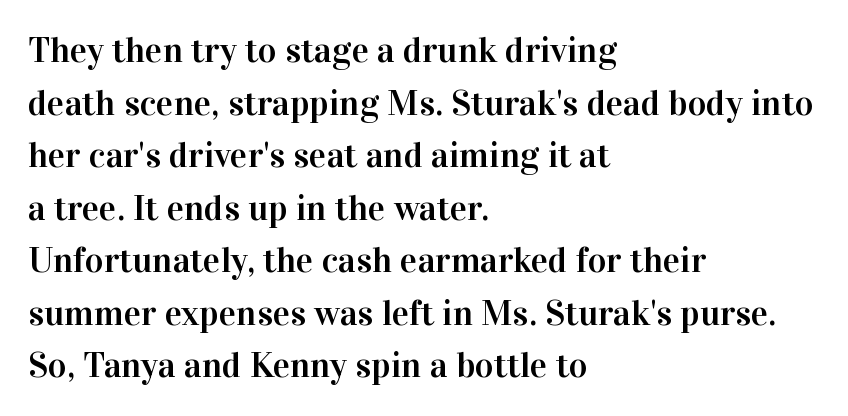
Letterform terminals end in serifs throughout the passage. This sample uses an upright cut, with every glyph sitting square on the baseline. Varying glyph widths throughout — classic text-font behaviour. These lines sit exactly where default settings would place them. Horizontally, the lines are justified to the leading edge only. Letters rest on an invisible, unmarked baseline.
